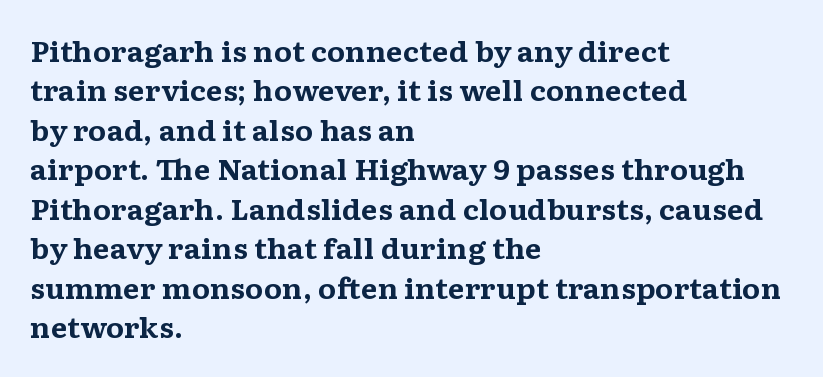
The line texture is even and compact thanks to regular tracking. Notice how the passage keeps a crisp vertical edge on the left only. Rendered with straight, roman letterforms. A bare baseline throughout the passage. One glance says typical: line gaps are just what's usual.
